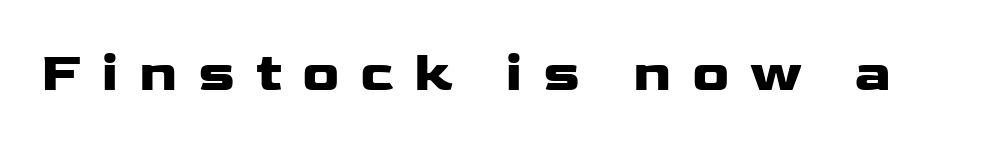
{"serif": "no", "italic": "no", "bold": "yes", "weight": "heavy", "width": "wide", "stroke_contrast": "low", "x_height": "medium", "monospaced": "no", "underline": "no", "letter_spacing": "wide", "letter_spacing_em": 0.37, "glyph_px": 55}
